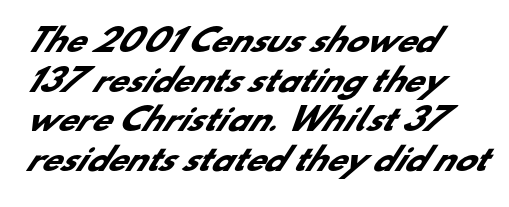
{"serif": "no", "bold": "yes", "weight": "heavy", "width": "normal", "stroke_contrast": "low", "x_height": "small", "monospaced": "no", "underline": "no", "align": "left", "line_spacing": "normal", "line_spacing_ratio": 1.28, "letter_spacing": "normal", "letter_spacing_em": 0.0, "glyph_px": 31}
